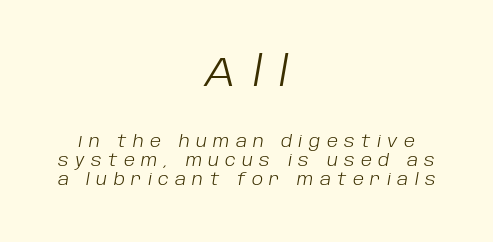
Students, note that the glyphs here are deliberately spaced far apart. When letters slant like this, we call the style italic. Vertical stems look standard width or narrower in stroke. Is this a fixed-width face? No — the glyphs have proportional, varying widths. Any mark beneath the type? The region is blank. The composition opens big and finishes small.
